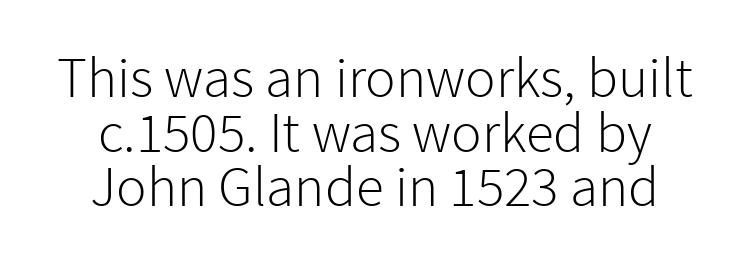
Q: Is the text bold? A: No.
Q: Is the text italic (slanted)? A: No, it is upright.
Q: Is the typeface a serif or a sans-serif typeface? A: Sans-serif.
Q: Is the text underlined? A: No.
Q: Is the spacing between letters normal or unusually wide? A: Normal.
Q: Is the spacing between lines tight, normal or loose? A: Tight.
Q: Width (condensed, normal, or wide)? A: Normal.
Q: Stroke contrast? A: Low.
Q: x-height? A: Medium.
Q: Monospaced? A: No.
